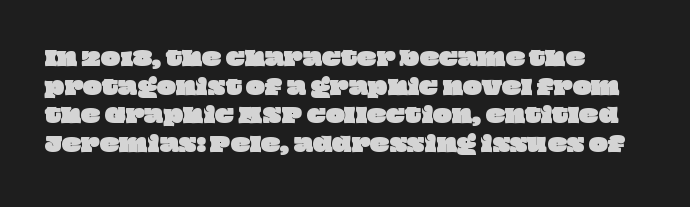
Q: Is the text underlined? A: No.
Q: How is the paragraph aligned? A: Left-aligned.
Q: Is the spacing between letters normal or unusually wide? A: Normal.
Q: Is the spacing between lines tight, normal or loose? A: Normal.
